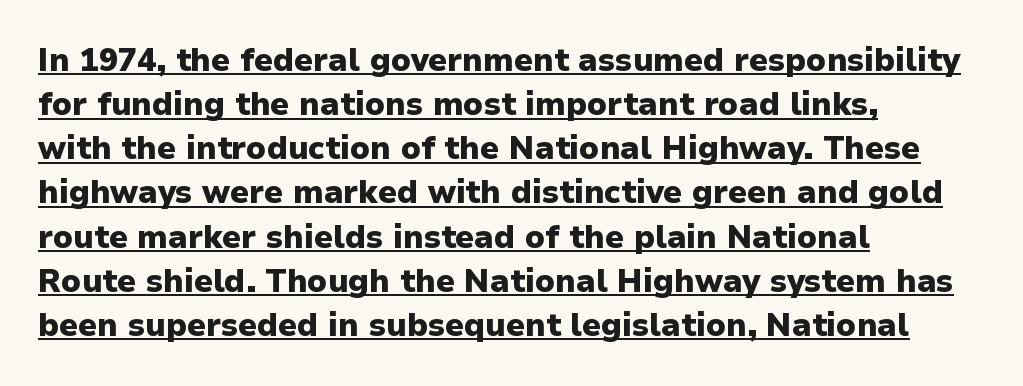
{"serif": "no", "italic": "no", "bold": "yes", "weight": "heavy", "width": "normal", "stroke_contrast": "low", "x_height": "medium", "monospaced": "no", "underline": "yes", "align": "left", "line_spacing": "normal", "line_spacing_ratio": 1.38, "letter_spacing": "normal", "letter_spacing_em": 0.0, "glyph_px": 32}
